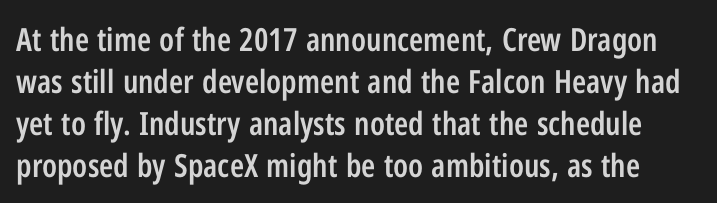
The image shows 32 px semibold, condensed sans-serif type, upright; set normal line spacing (1.31x), normal letter spacing, not underlined; low stroke contrast and a medium x-height.
